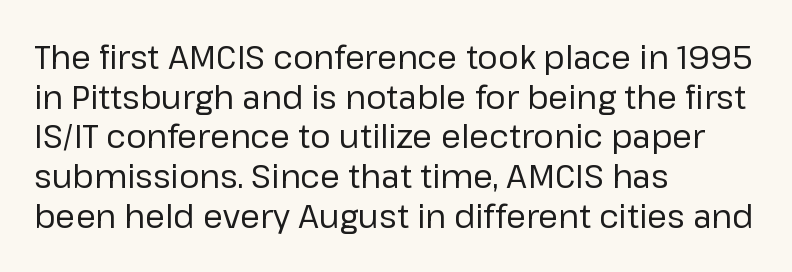
Q: Is the text bold? A: No.
Q: Is the text italic (slanted)? A: No, it is upright.
Q: Is the typeface a serif or a sans-serif typeface? A: Sans-serif.
Q: Is the text underlined? A: No.
Q: How is the paragraph aligned? A: Left-aligned.
Q: Is the spacing between letters normal or unusually wide? A: Normal.
Q: Width (condensed, normal, or wide)? A: Normal.
Q: Stroke contrast? A: Low.
Q: x-height? A: Medium.
Q: Monospaced? A: No.
